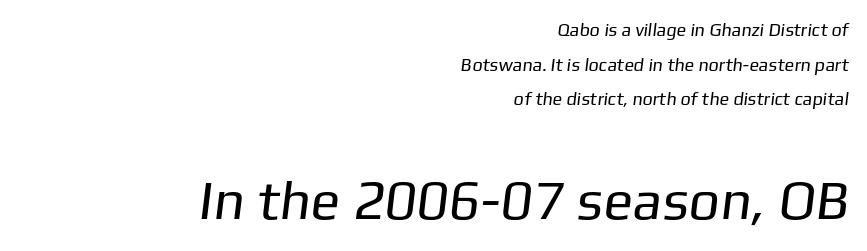
The image shows 55 px regular-weight sans-serif type; set right-aligned, loose line spacing (1.92x), normal letter spacing, not underlined; the second (bottom) block is 3.06x larger; low stroke contrast and a medium x-height.
